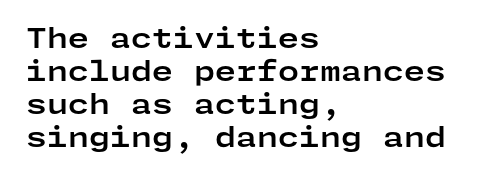
Words float on clear page, feet unadorned. Does the lettering tilt? It doesn't — this is upright. Visually the block forms a straight wall on the left and a jagged coastline on the right. These words are printed bold, with thick strokes throughout. Characters follow at the spacing the type designer built in.
